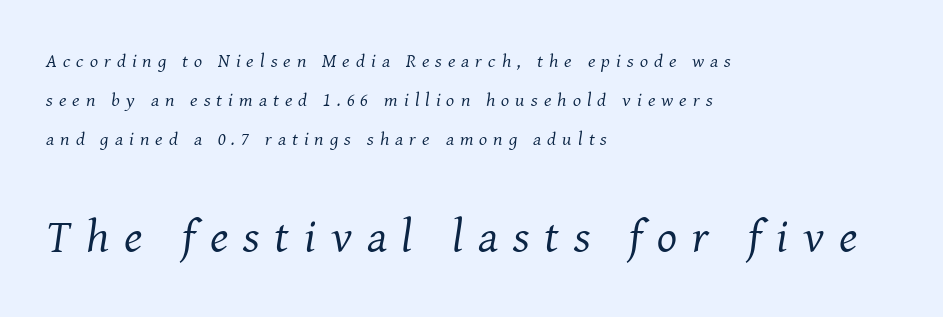
The image shows 47 px regular-weight serif type, italic (leaning right); set left-aligned, loose line spacing (2.05x), unusually wide letter spacing (+0.32 em), not underlined; the second (bottom) block is 2.47x larger; medium stroke contrast and a medium x-height.
